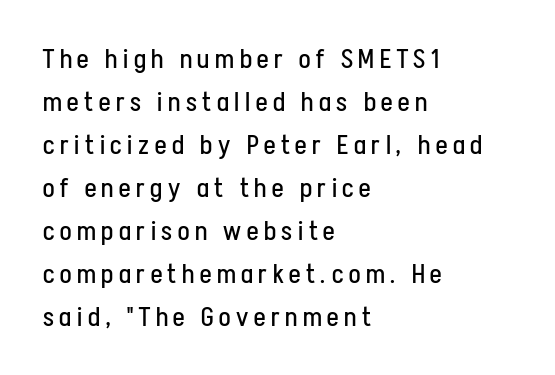
{"italic": "no", "bold": "no", "underline": "no", "align": "left", "line_spacing": "normal", "line_spacing_ratio": 1.59, "letter_spacing": "wide", "letter_spacing_em": 0.21, "glyph_px": 27}
